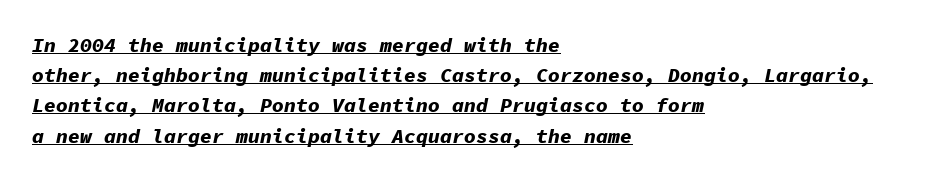
{"italic": "yes", "lean": "right", "slant_degrees": 11, "bold": "yes", "underline": "yes", "align": "left", "line_spacing": "normal", "line_spacing_ratio": 1.51, "letter_spacing": "normal", "letter_spacing_em": 0.0, "glyph_px": 20}
